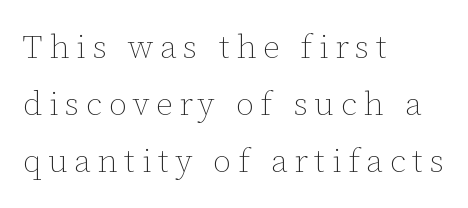
The image shows 33 px thin type, upright; set left-aligned, line spacing 1.73x, unusually wide letter spacing (+0.2 em), not underlined; low stroke contrast and a medium x-height.
